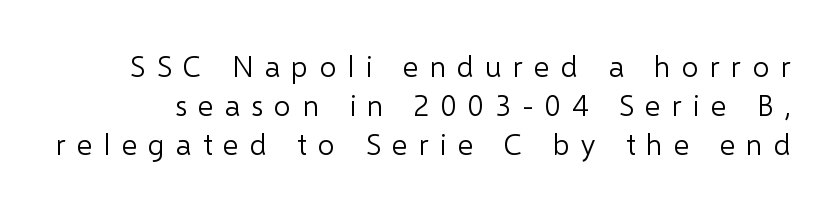
Q: Is the text bold? A: No.
Q: Is the text italic (slanted)? A: No, it is upright.
Q: Is the typeface a serif or a sans-serif typeface? A: Sans-serif.
Q: Is the text underlined? A: No.
Q: Is the spacing between letters normal or unusually wide? A: Unusually wide.
Q: Is the spacing between lines tight, normal or loose? A: Normal.
Q: Width (condensed, normal, or wide)? A: Normal.
Q: Stroke contrast? A: Low.
Q: x-height? A: Medium.
Q: Monospaced? A: No.
